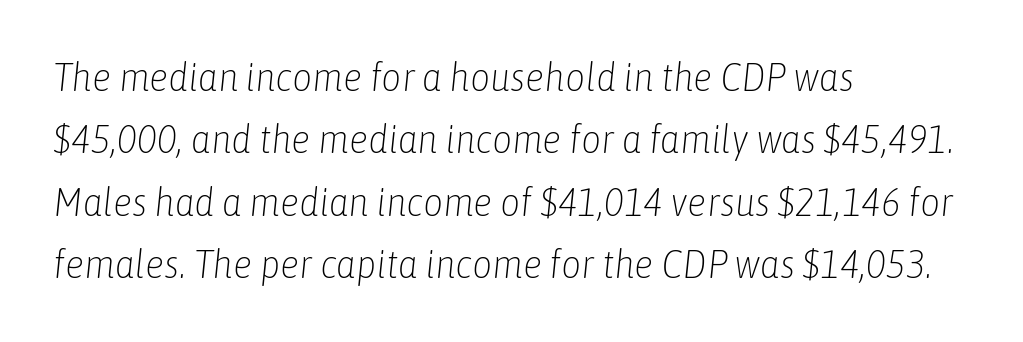
{"italic": "yes", "lean": "right", "slant_degrees": 6, "bold": "no", "weight": "light", "width": "condensed", "stroke_contrast": "low", "x_height": "medium", "monospaced": "no", "underline": "no", "align": "left", "line_spacing": "normal", "line_spacing_ratio": 1.6, "letter_spacing": "normal", "letter_spacing_em": 0.0, "glyph_px": 39}
